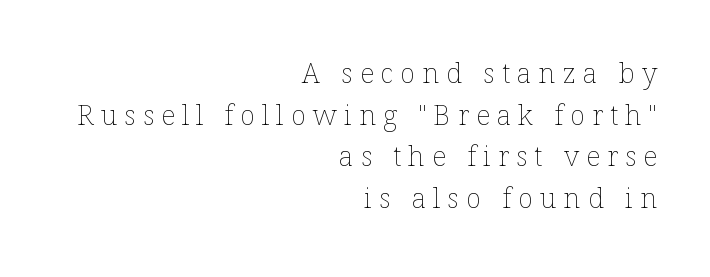
The image shows 28 px thin type, upright; set right-aligned, normal line spacing (1.49x), unusually wide letter spacing (+0.25 em), not underlined; low stroke contrast and a medium x-height.
